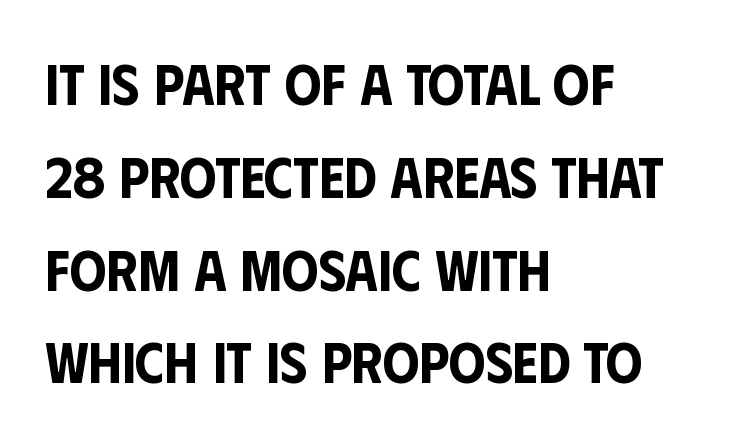
Q: Is the text italic (slanted)? A: No, it is upright.
Q: Is the typeface a serif or a sans-serif typeface? A: Sans-serif.
Q: Is the text underlined? A: No.
Q: How is the paragraph aligned? A: Left-aligned.
Q: Is the spacing between letters normal or unusually wide? A: Normal.
Q: Is the spacing between lines tight, normal or loose? A: Normal.
Q: Width (condensed, normal, or wide)? A: Condensed.
Q: Stroke contrast? A: Low.
Q: x-height? A: Large.
Q: Monospaced? A: No.
